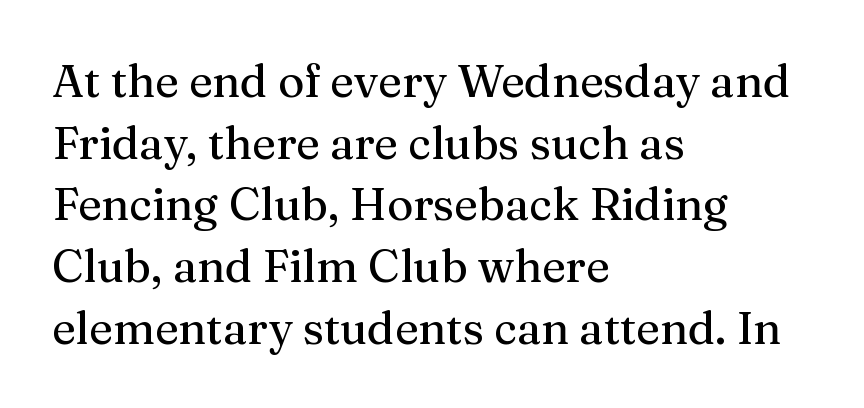
The compositor pushed each line to the left boundary. A typesetter would call this leading conventional body-copy spacing. Decoration check: the copy has no underline. The font family rendered here belongs to the serif group. Do the characters align in a grid? No, the font is proportional. Unlike italic type, these characters show no tilt at all.
